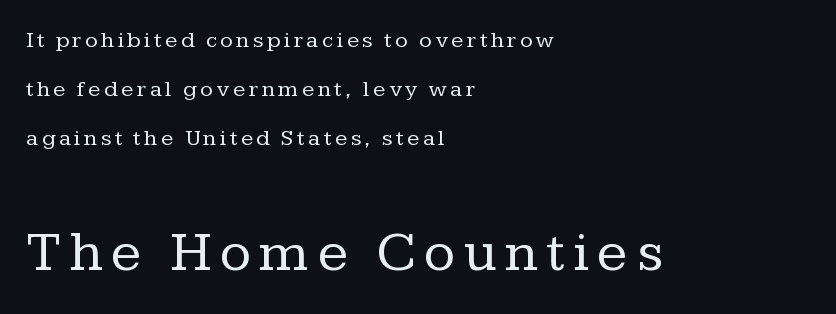
{"serif": "yes", "italic": "no", "bold": "no", "weight": "regular", "width": "normal", "stroke_contrast": "low", "x_height": "medium", "monospaced": "no", "underline": "no", "align": "left", "line_spacing": "loose", "line_spacing_ratio": 2.14, "larger_block": "second", "size_ratio": 2.48, "glyph_px": 57}
